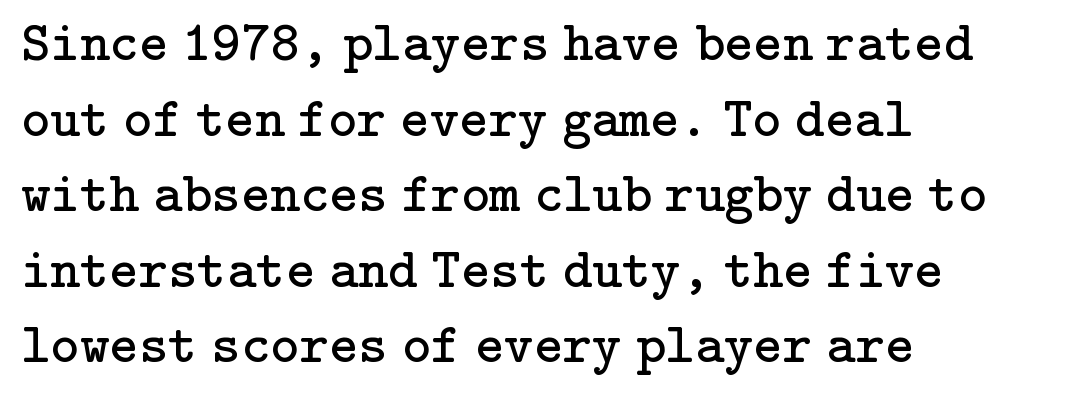
Students, observe: this is what conventionally led text looks like. Vertical strokes here are truly vertical. The horizontal fit of the characters is conventional and even. The foot of each line stays bare and open. Where is the straight margin? On the left. Weight: not bold — regular or lighter.
